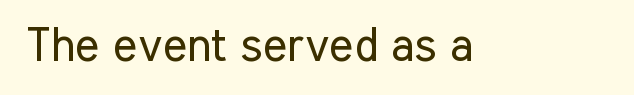
The image shows 46 px regular-weight, condensed sans-serif type, upright; set normal letter spacing, not underlined; low stroke contrast and a medium x-height.
